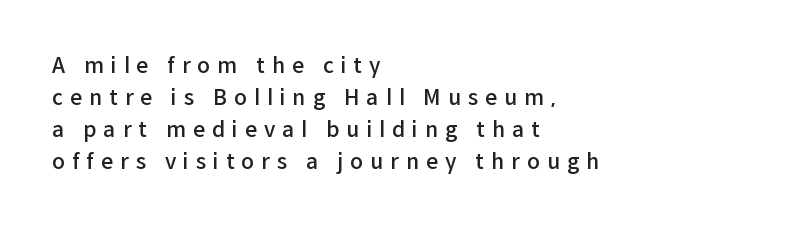
{"italic": "no", "bold": "semi", "underline": "no", "align": "left", "line_spacing": "normal", "line_spacing_ratio": 1.53, "letter_spacing": "wide", "letter_spacing_em": 0.34, "glyph_px": 21}
